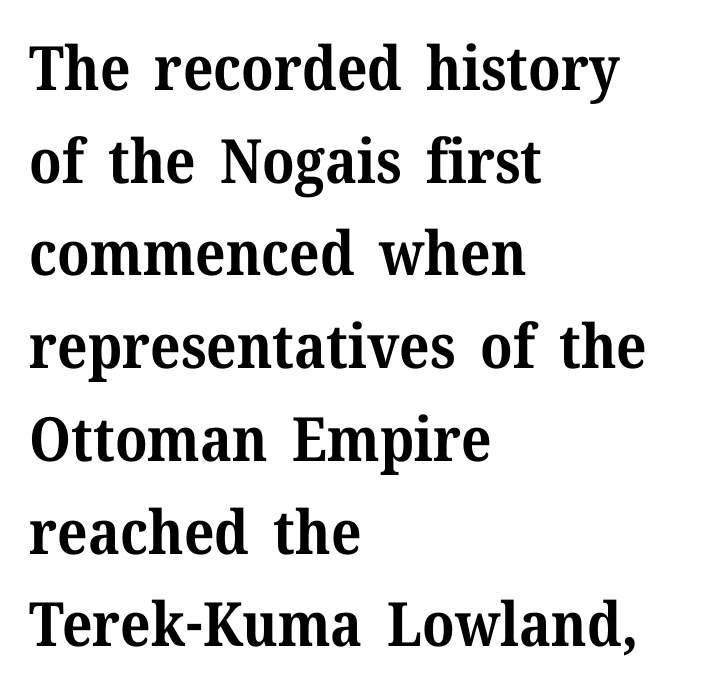
Q: Is the text bold? A: Yes.
Q: Is the text italic (slanted)? A: No, it is upright.
Q: Is the typeface a serif or a sans-serif typeface? A: Serif.
Q: Is the text underlined? A: No.
Q: How is the paragraph aligned? A: Left-aligned.
Q: Is the spacing between letters normal or unusually wide? A: Normal.
Q: Is the spacing between lines tight, normal or loose? A: Normal.
Q: Width (condensed, normal, or wide)? A: Normal.
Q: Stroke contrast? A: Medium.
Q: x-height? A: Medium.
Q: Monospaced? A: No.
